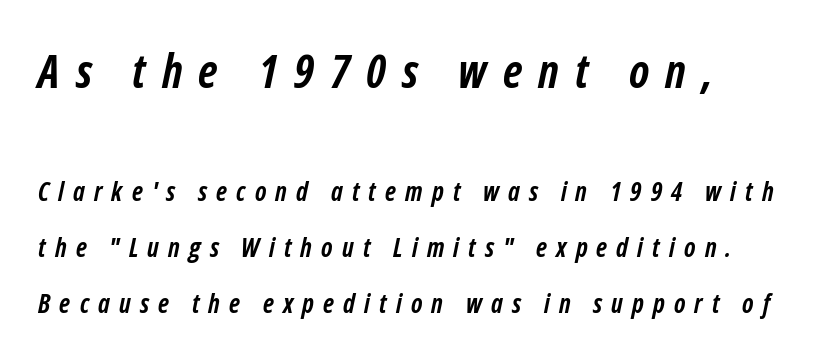
The image shows 46 px semibold, condensed type, italic (leaning right); set loose line spacing (2.14x), unusually wide letter spacing (+0.35 em), not underlined; the first (top) block is 1.77x larger; low stroke contrast and a medium x-height.
